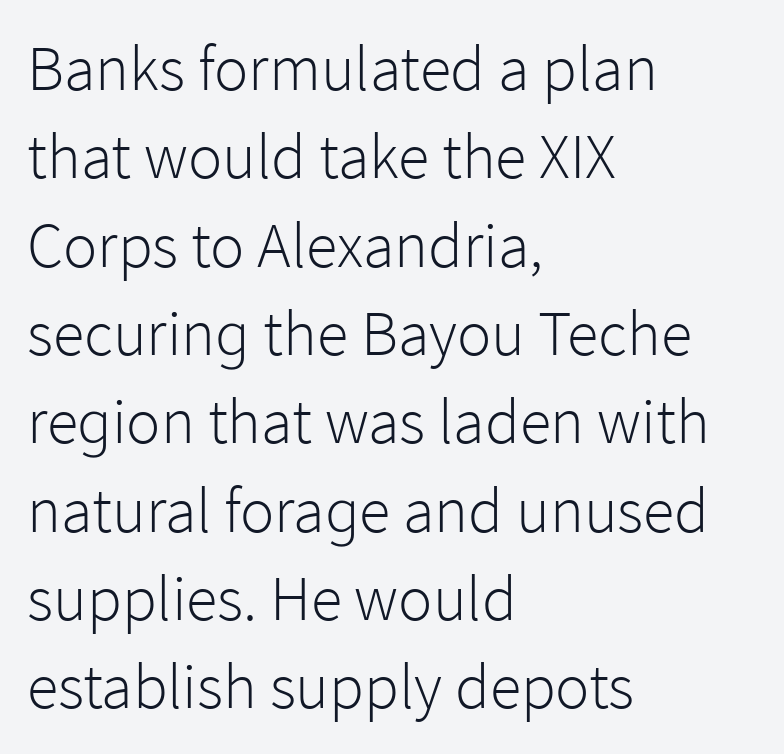
{"serif": "no", "italic": "no", "bold": "no", "weight": "light", "width": "normal", "stroke_contrast": "low", "x_height": "medium", "monospaced": "no", "underline": "no", "align": "left", "line_spacing": "normal", "line_spacing_ratio": 1.38, "letter_spacing": "normal", "letter_spacing_em": 0.0, "glyph_px": 64}
